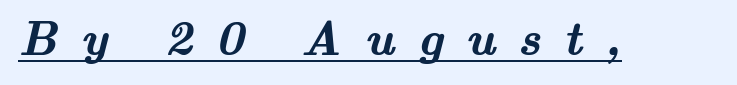
The line texture is sparse and dotted thanks to wide tracking. Thick stems and heavy bowls — unmistakably bold. A rule runs beneath these lines of type. Type style note: has serifs. The rendering uses natural spacing where letterforms have individual widths.
